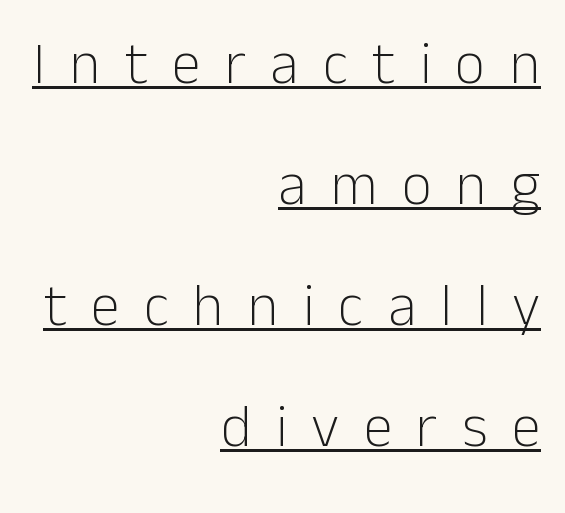
Q: Is the text bold? A: No.
Q: Is the text italic (slanted)? A: No, it is upright.
Q: Is the typeface a serif or a sans-serif typeface? A: Sans-serif.
Q: Is the text underlined? A: Yes.
Q: How is the paragraph aligned? A: Right-aligned.
Q: Is the spacing between letters normal or unusually wide? A: Unusually wide.
Q: Is the spacing between lines tight, normal or loose? A: Loose.
Q: Width (condensed, normal, or wide)? A: Normal.
Q: Stroke contrast? A: Low.
Q: x-height? A: Medium.
Q: Monospaced? A: No.
